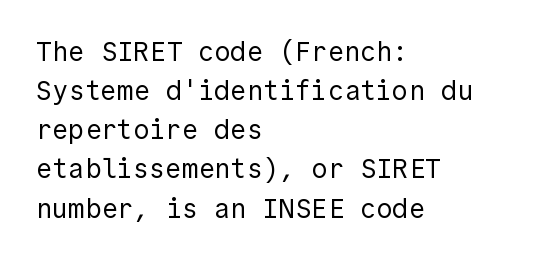
Q: Is the text bold? A: No.
Q: Is the text italic (slanted)? A: No, it is upright.
Q: Is the text underlined? A: No.
Q: How is the paragraph aligned? A: Left-aligned.
Q: Is the spacing between letters normal or unusually wide? A: Normal.
Q: Is the spacing between lines tight, normal or loose? A: Normal.
